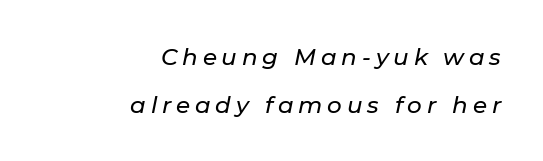
The image shows 23 px text type, italic (leaning right); set right-aligned, loose line spacing (2.07x), unusually wide letter spacing (+0.21 em), not underlined.
